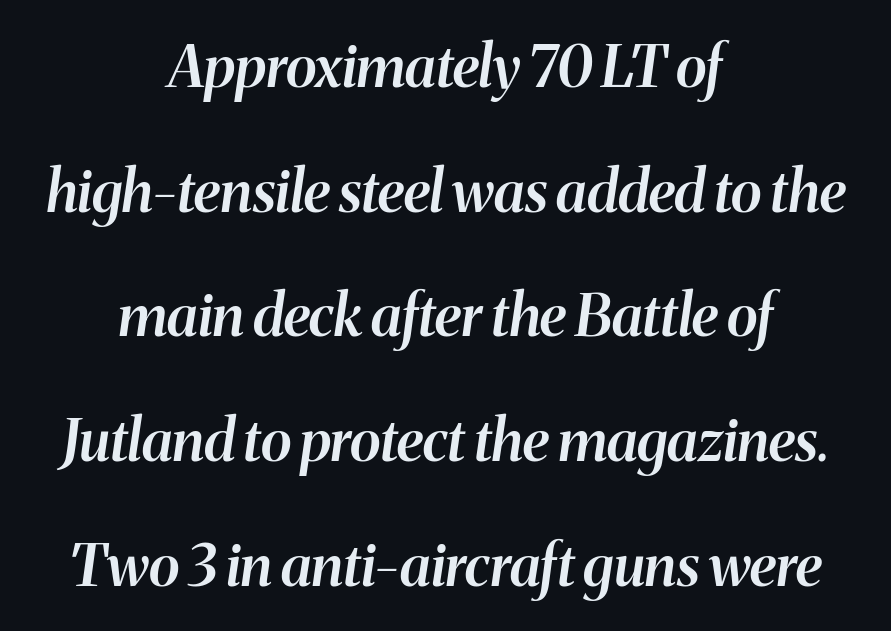
Q: Is the text bold? A: Semi-bold.
Q: Is the text italic (slanted)? A: Yes, it leans right by about 8 degrees.
Q: Is the text underlined? A: No.
Q: How is the paragraph aligned? A: Centered.
Q: Is the spacing between letters normal or unusually wide? A: Normal.
Q: Is the spacing between lines tight, normal or loose? A: Loose.
Q: Width (condensed, normal, or wide)? A: Normal.
Q: Stroke contrast? A: Medium.
Q: x-height? A: Medium.
Q: Monospaced? A: No.
